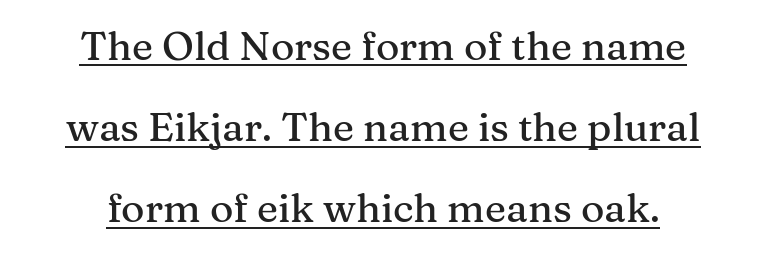
Q: Is the text italic (slanted)? A: No, it is upright.
Q: Is the typeface a serif or a sans-serif typeface? A: Serif.
Q: Is the text underlined? A: Yes.
Q: How is the paragraph aligned? A: Centered.
Q: Is the spacing between letters normal or unusually wide? A: Normal.
Q: Is the spacing between lines tight, normal or loose? A: Loose.
Q: Width (condensed, normal, or wide)? A: Normal.
Q: Stroke contrast? A: Medium.
Q: x-height? A: Medium.
Q: Monospaced? A: No.
